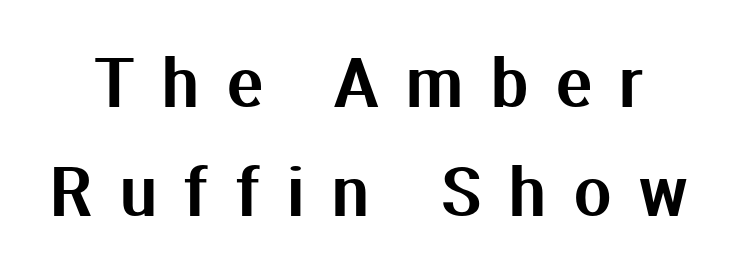
{"serif": "no", "italic": "no", "width": "normal", "stroke_contrast": "medium", "x_height": "medium", "monospaced": "no", "underline": "no", "line_spacing": "normal", "line_spacing_ratio": 1.65, "letter_spacing": "wide", "letter_spacing_em": 0.42, "glyph_px": 66}
